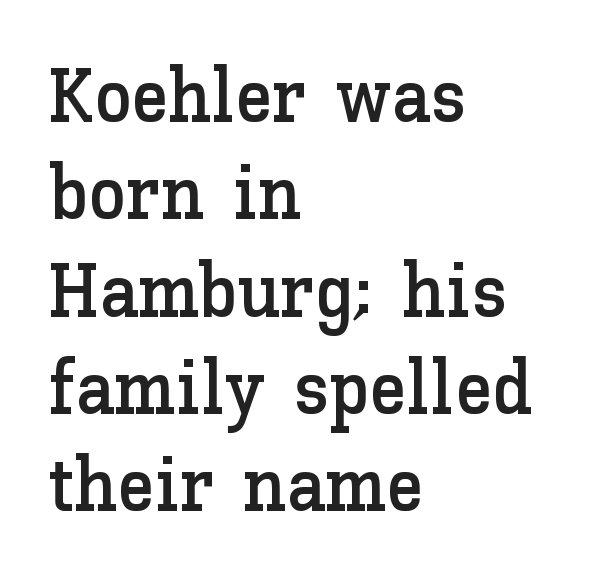
The image shows 76 px text type, upright; set left-aligned, normal line spacing (1.28x), normal letter spacing, not underlined; low stroke contrast and a medium x-height.
